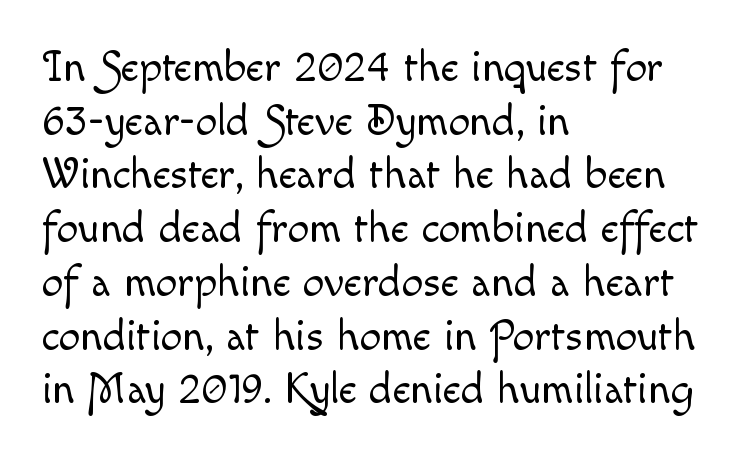
Q: Is the text bold? A: No.
Q: Is the text italic (slanted)? A: No, it is upright.
Q: Is the text underlined? A: No.
Q: How is the paragraph aligned? A: Left-aligned.
Q: Is the spacing between letters normal or unusually wide? A: Normal.
Q: Is the spacing between lines tight, normal or loose? A: Normal.
Q: Width (condensed, normal, or wide)? A: Normal.
Q: x-height? A: Small.
Q: Monospaced? A: No.
